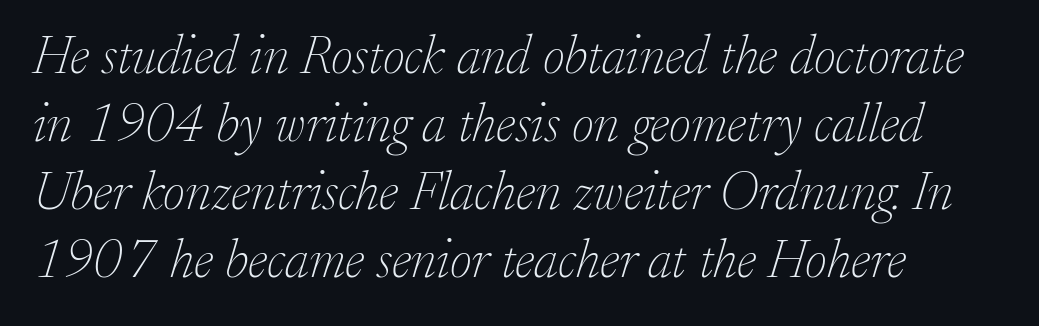
The face used here is proportionally spaced, like ordinary book or web type. The rendering keeps characters at their native spacing. Horizontally, the lines are justified to the leading edge only. The text carries the slant typical of an italic or oblique font. The words here are not underlined.
